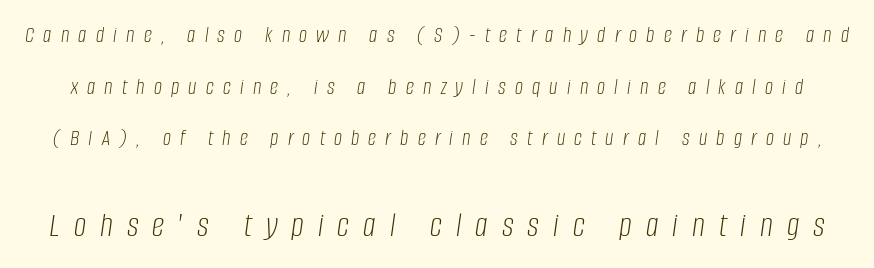
The face looks like a standard text weight, possibly lighter. Compared with typical paragraphs, the rows here are farther apart. Characters are canted at an angle relative to the baseline's perpendicular. Type without underlining.
